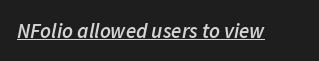
{"italic": "yes", "lean": "right", "slant_degrees": 11, "bold": "semi", "underline": "yes", "letter_spacing": "normal", "letter_spacing_em": 0.0, "glyph_px": 21}
